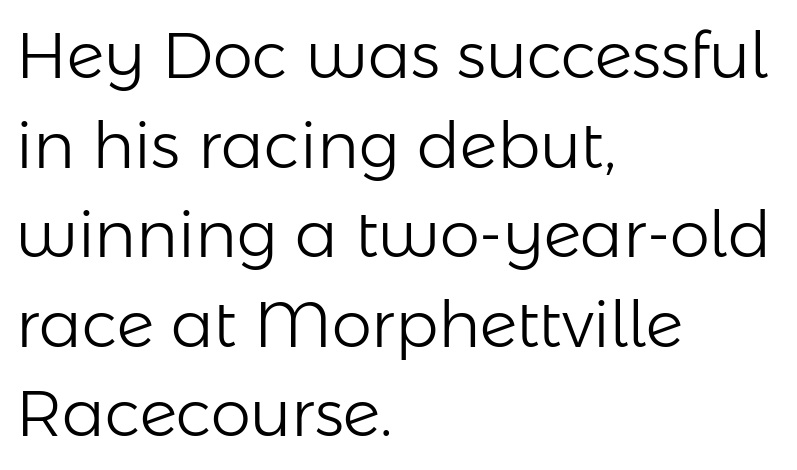
{"serif": "no", "italic": "no", "bold": "no", "weight": "light", "width": "normal", "stroke_contrast": "low", "x_height": "medium", "monospaced": "no", "underline": "no", "align": "left", "line_spacing": "normal", "line_spacing_ratio": 1.4, "letter_spacing": "normal", "letter_spacing_em": 0.0, "glyph_px": 64}
